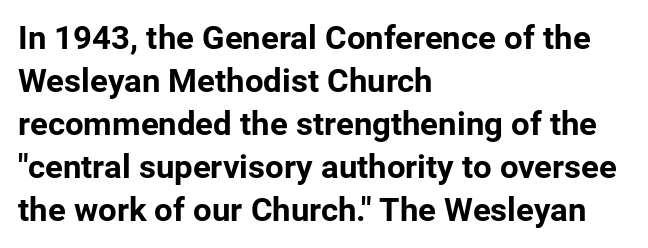
{"serif": "no", "italic": "no", "bold": "yes", "weight": "bold", "width": "normal", "stroke_contrast": "low", "x_height": "medium", "monospaced": "no", "underline": "no", "align": "left", "line_spacing": "normal", "line_spacing_ratio": 1.3, "letter_spacing": "normal", "letter_spacing_em": 0.0, "glyph_px": 33}
